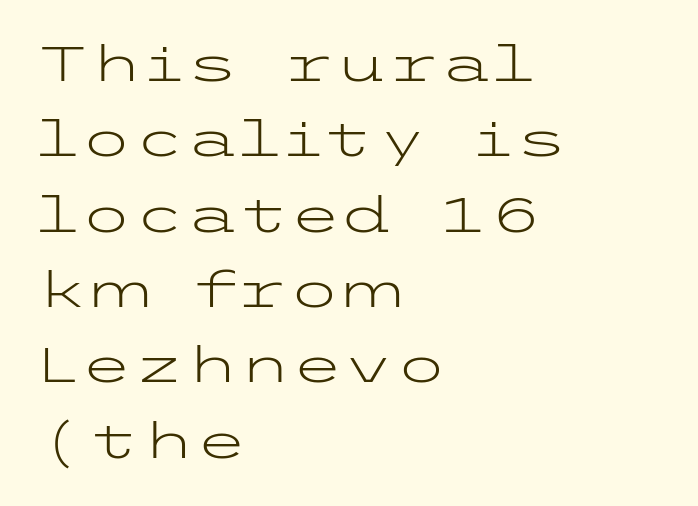
Weight: not bold — regular or lighter. Style check: upright. Any mark beneath the type? The region is blank. These lines keep a tight, regular rhythm from letter to letter. What kind of face is this? One without serifs — a sans. Students, observe: this is what conventionally led text looks like.
